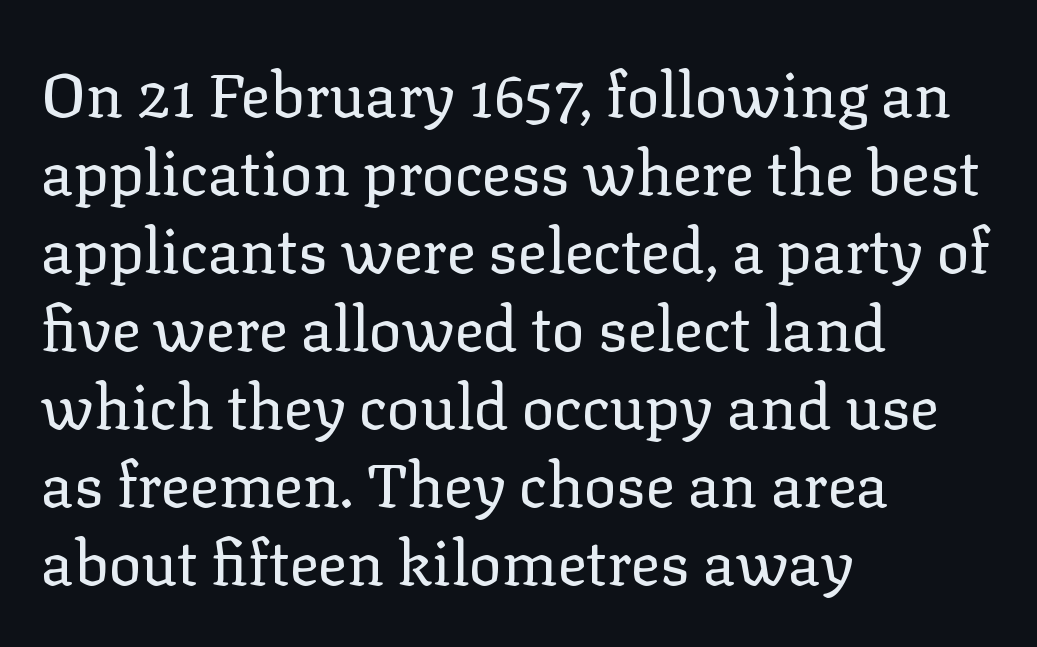
The image shows 61 px regular-weight serif type, upright; set left-aligned, normal line spacing (1.28x), normal letter spacing, not underlined; low stroke contrast and a medium x-height.
